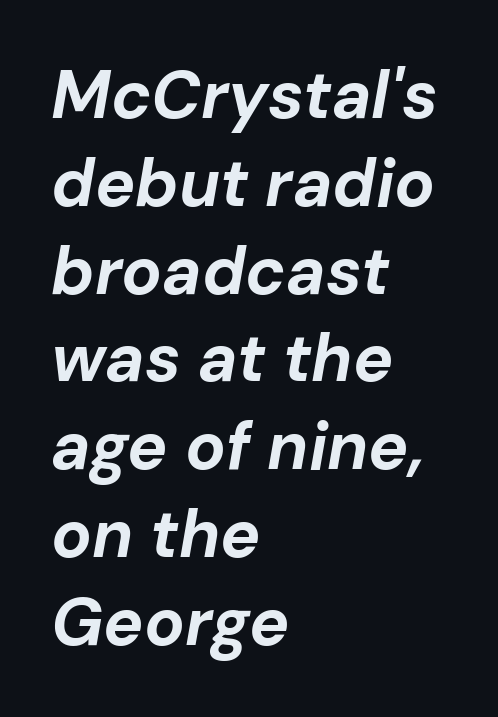
{"italic": "yes", "lean": "right", "slant_degrees": 10, "bold": "yes", "weight": "bold", "width": "normal", "stroke_contrast": "low", "x_height": "medium", "monospaced": "no", "underline": "no", "align": "left", "line_spacing": "normal", "line_spacing_ratio": 1.31, "letter_spacing": "normal", "letter_spacing_em": 0.0, "glyph_px": 67}
